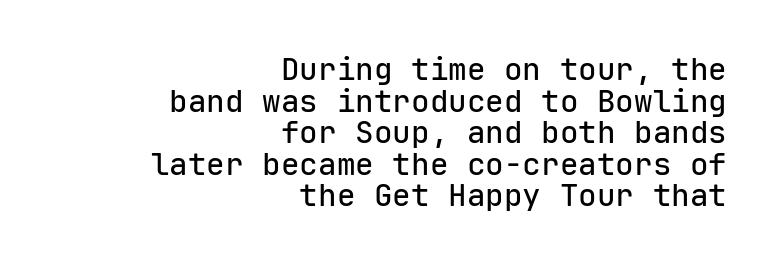
The image shows 31 px sans-serif type, upright, monospaced; set right-aligned, tight line spacing (1.02x), normal letter spacing, not underlined; low stroke contrast and a medium x-height.
